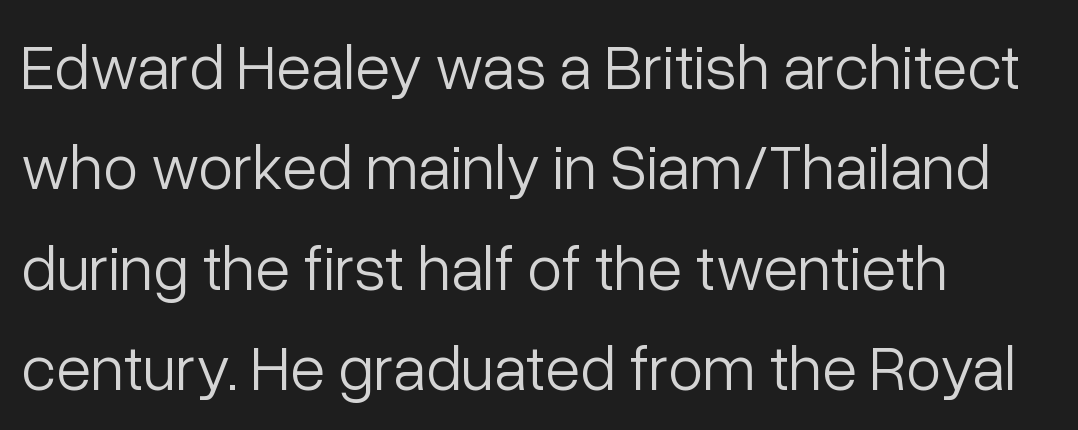
{"serif": "no", "italic": "no", "bold": "no", "weight": "light", "width": "normal", "stroke_contrast": "low", "x_height": "medium", "monospaced": "no", "underline": "no", "align": "left", "line_spacing": "normal", "line_spacing_ratio": 1.57, "letter_spacing": "normal", "letter_spacing_em": 0.0, "glyph_px": 64}
